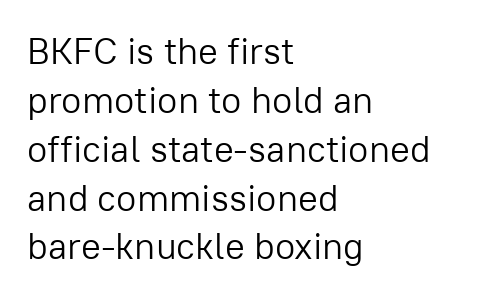
Q: Is the text bold? A: No.
Q: Is the text italic (slanted)? A: No, it is upright.
Q: Is the typeface a serif or a sans-serif typeface? A: Sans-serif.
Q: Is the text underlined? A: No.
Q: How is the paragraph aligned? A: Left-aligned.
Q: Is the spacing between letters normal or unusually wide? A: Normal.
Q: Is the spacing between lines tight, normal or loose? A: Normal.
Q: Width (condensed, normal, or wide)? A: Normal.
Q: Stroke contrast? A: Low.
Q: x-height? A: Medium.
Q: Monospaced? A: No.
